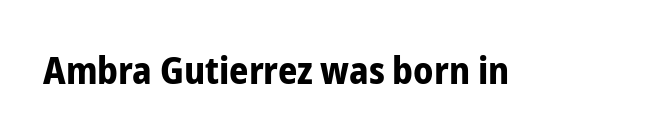
Q: Is the text bold? A: Yes.
Q: Is the text italic (slanted)? A: No, it is upright.
Q: Is the typeface a serif or a sans-serif typeface? A: Sans-serif.
Q: Is the text underlined? A: No.
Q: Is the spacing between letters normal or unusually wide? A: Normal.
Q: Width (condensed, normal, or wide)? A: Condensed.
Q: Stroke contrast? A: Low.
Q: x-height? A: Medium.
Q: Monospaced? A: No.
